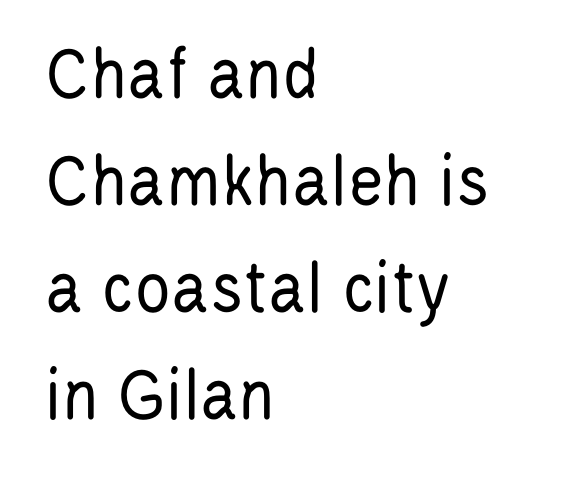
Q: Is the text bold? A: No.
Q: Is the text italic (slanted)? A: No, it is upright.
Q: Is the typeface a serif or a sans-serif typeface? A: Sans-serif.
Q: Is the text underlined? A: No.
Q: How is the paragraph aligned? A: Left-aligned.
Q: Is the spacing between letters normal or unusually wide? A: Normal.
Q: Is the spacing between lines tight, normal or loose? A: Normal.
Q: Width (condensed, normal, or wide)? A: Condensed.
Q: Stroke contrast? A: Low.
Q: x-height? A: Large.
Q: Monospaced? A: No.
